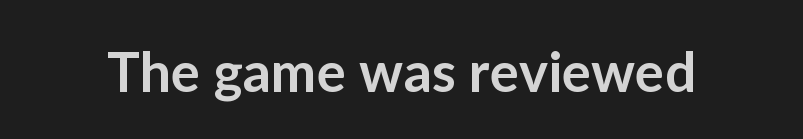
Q: Is the text bold? A: Semi-bold.
Q: Is the text italic (slanted)? A: No, it is upright.
Q: Is the typeface a serif or a sans-serif typeface? A: Sans-serif.
Q: Is the text underlined? A: No.
Q: Is the spacing between letters normal or unusually wide? A: Normal.
Q: Width (condensed, normal, or wide)? A: Normal.
Q: Stroke contrast? A: Low.
Q: x-height? A: Medium.
Q: Monospaced? A: No.
